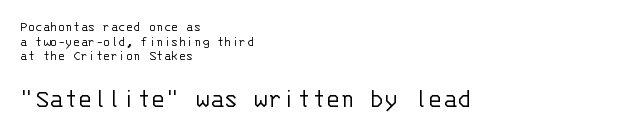
The image shows 27 px text type, upright; set left-aligned, tight line spacing (1.05x), normal letter spacing, not underlined; the second (bottom) block is 1.93x larger.
